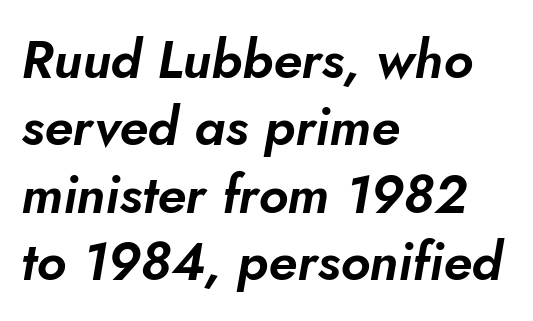
The image shows 53 px text type, italic (leaning right); set left-aligned, normal line spacing (1.27x), normal letter spacing, not underlined; low stroke contrast and a small x-height.
